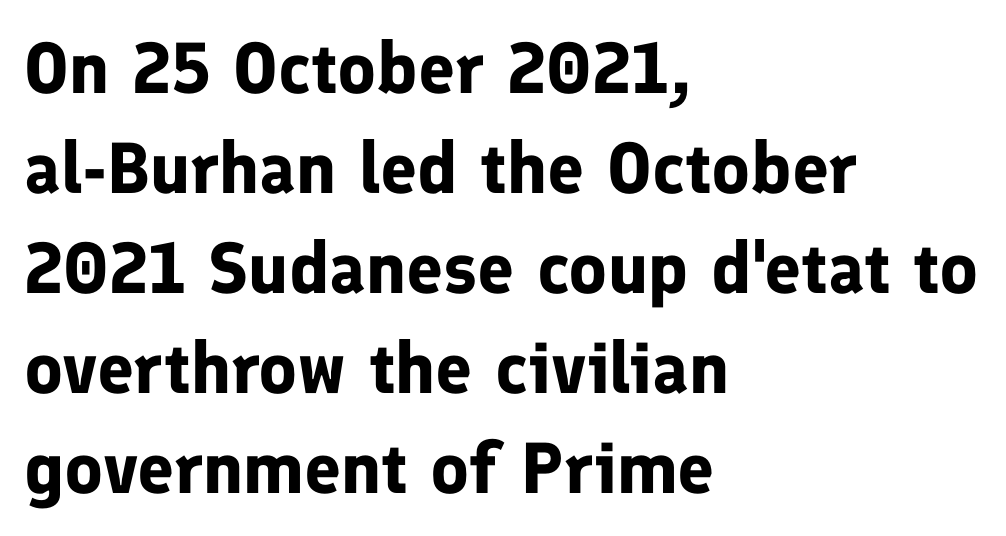
Q: Is the text bold? A: Yes.
Q: Is the text italic (slanted)? A: No, it is upright.
Q: Is the typeface a serif or a sans-serif typeface? A: Sans-serif.
Q: Is the text underlined? A: No.
Q: How is the paragraph aligned? A: Left-aligned.
Q: Is the spacing between letters normal or unusually wide? A: Normal.
Q: Is the spacing between lines tight, normal or loose? A: Normal.
Q: Width (condensed, normal, or wide)? A: Normal.
Q: Stroke contrast? A: Low.
Q: x-height? A: Medium.
Q: Monospaced? A: No.
